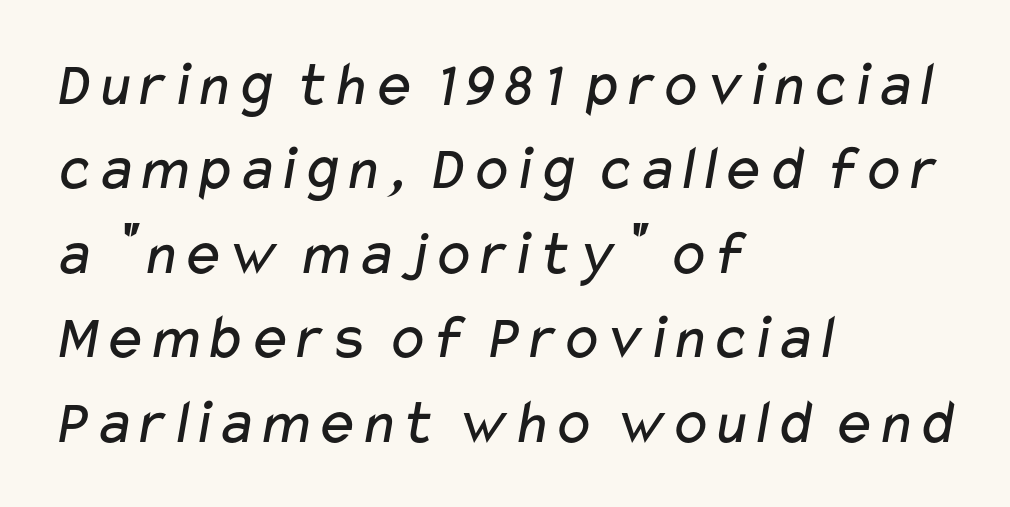
A typesetter would label this face a sans. This sample is left-justified, so line endings fall wherever the words run out. Do the characters align in a grid? No, the font is proportional. Honestly, the row spacing looks completely unremarkable.
